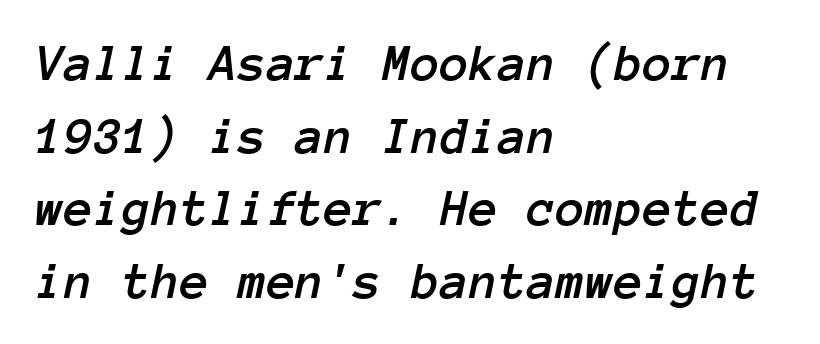
The letters march in equal steps, a hallmark of fixed-pitch type. The text carries the slant typical of an italic or oblique font. Unmarked baselines from the first word to the last. Look at the tracking — it's just the regular setting, nothing added. The passage is arranged the way most books set body copy — flush left.
